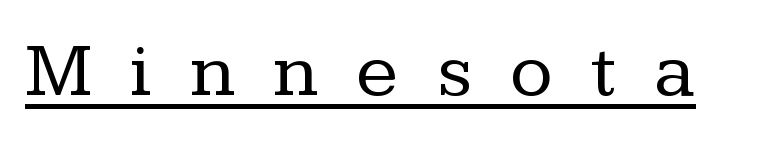
Q: Is the text bold? A: No.
Q: Is the text italic (slanted)? A: No, it is upright.
Q: Is the typeface a serif or a sans-serif typeface? A: Serif.
Q: Is the text underlined? A: Yes.
Q: Is the spacing between letters normal or unusually wide? A: Unusually wide.
Q: Width (condensed, normal, or wide)? A: Normal.
Q: Stroke contrast? A: Low.
Q: x-height? A: Medium.
Q: Monospaced? A: No.
